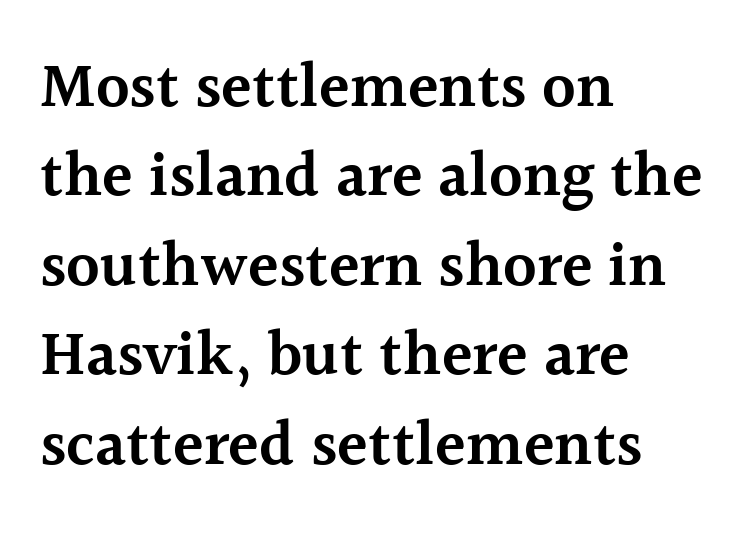
{"serif": "yes", "italic": "no", "bold": "semi", "weight": "semibold", "width": "normal", "x_height": "medium", "monospaced": "no", "underline": "no", "align": "left", "line_spacing": "normal", "line_spacing_ratio": 1.42, "letter_spacing": "normal", "letter_spacing_em": 0.0, "glyph_px": 63}
